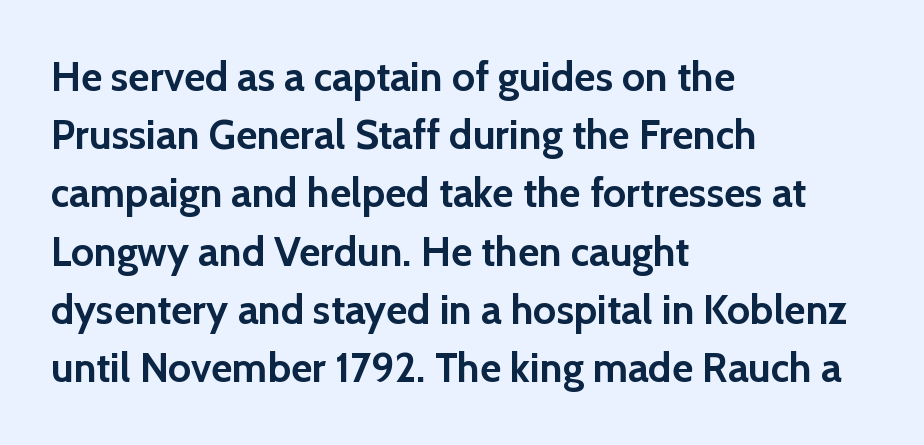
{"serif": "no", "italic": "no", "bold": "yes", "weight": "semibold", "width": "normal", "x_height": "medium", "monospaced": "no", "underline": "no", "align": "left", "line_spacing": "normal", "line_spacing_ratio": 1.42, "letter_spacing": "normal", "letter_spacing_em": 0.0, "glyph_px": 41}
